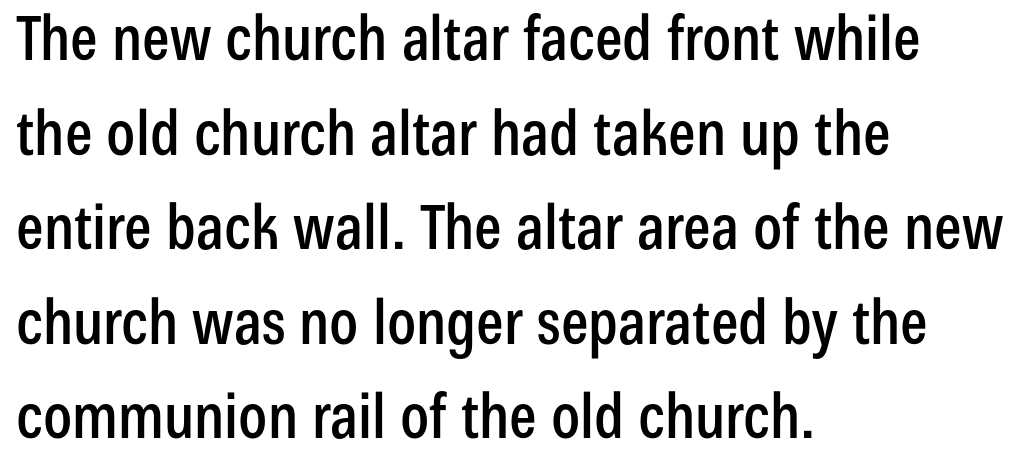
The image shows 61 px condensed sans-serif type, upright; set left-aligned, normal line spacing (1.55x), normal letter spacing, not underlined; low stroke contrast and a medium x-height.
